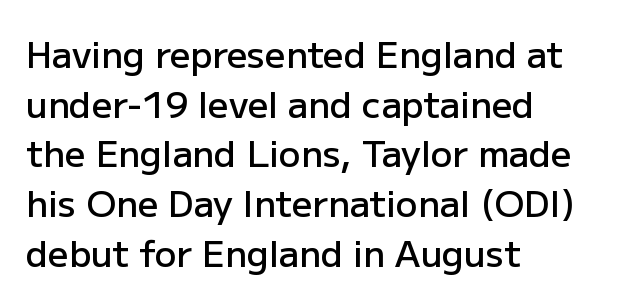
{"serif": "no", "italic": "no", "bold": "semi", "weight": "semibold", "width": "normal", "stroke_contrast": "low", "x_height": "medium", "monospaced": "no", "underline": "no", "align": "left", "line_spacing": "normal", "line_spacing_ratio": 1.38, "letter_spacing": "normal", "letter_spacing_em": 0.0, "glyph_px": 36}
